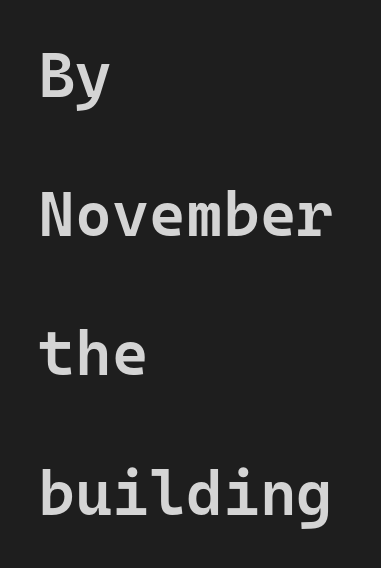
Q: Is the text bold? A: Semi-bold.
Q: Is the text italic (slanted)? A: No, it is upright.
Q: Is the typeface a serif or a sans-serif typeface? A: Sans-serif.
Q: Is the text underlined? A: No.
Q: How is the paragraph aligned? A: Left-aligned.
Q: Is the spacing between letters normal or unusually wide? A: Normal.
Q: Is the spacing between lines tight, normal or loose? A: Loose.
Q: Width (condensed, normal, or wide)? A: Normal.
Q: Stroke contrast? A: Low.
Q: x-height? A: Medium.
Q: Monospaced? A: Yes.
